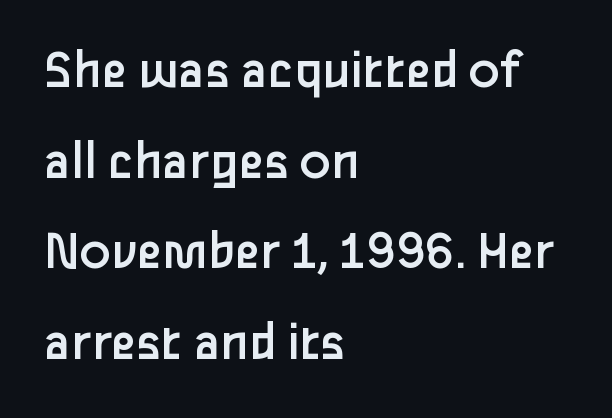
Q: Is the text bold? A: No.
Q: Is the text italic (slanted)? A: No, it is upright.
Q: Is the typeface a serif or a sans-serif typeface? A: Sans-serif.
Q: Is the text underlined? A: No.
Q: How is the paragraph aligned? A: Left-aligned.
Q: Is the spacing between letters normal or unusually wide? A: Normal.
Q: Is the spacing between lines tight, normal or loose? A: Normal.
Q: Width (condensed, normal, or wide)? A: Normal.
Q: Stroke contrast? A: Low.
Q: x-height? A: Medium.
Q: Monospaced? A: No.
